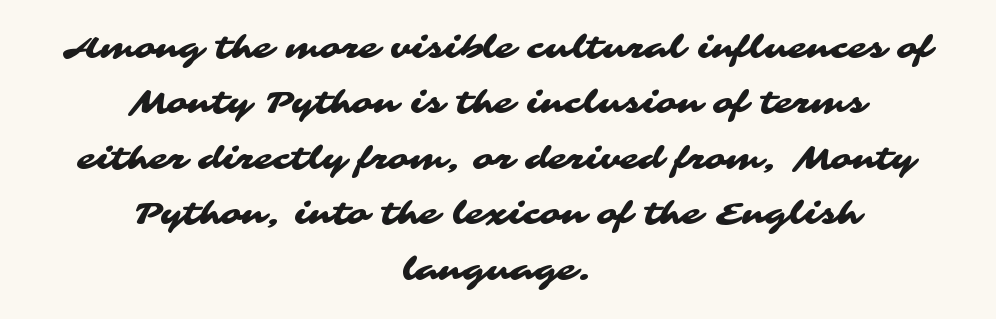
The image shows 31 px wide sans-serif type; set centered, line spacing 1.79x, normal letter spacing, not underlined; medium stroke contrast and a medium x-height.
